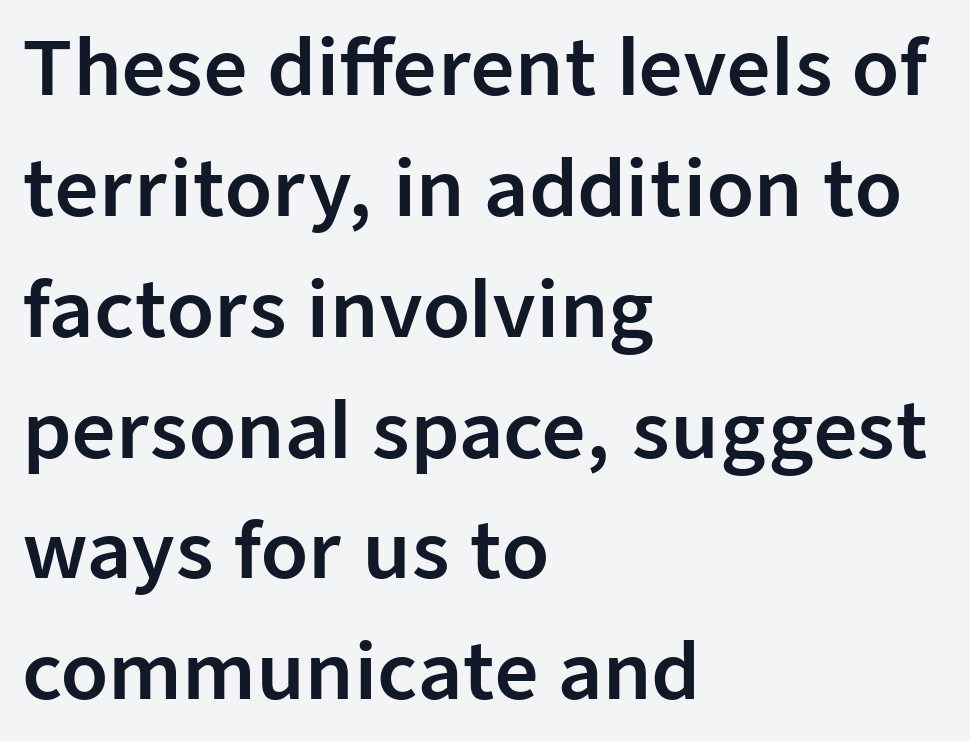
The image shows 76 px sans-serif type, upright; set left-aligned, normal line spacing (1.59x), normal letter spacing, not underlined; low stroke contrast and a medium x-height.
